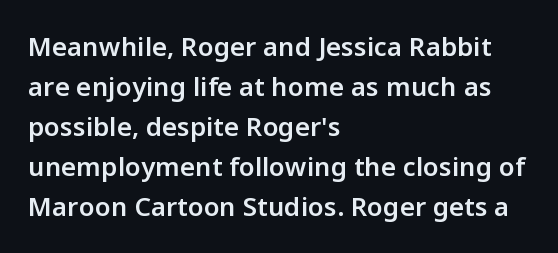
Q: Is the text bold? A: Semi-bold.
Q: Is the text italic (slanted)? A: No, it is upright.
Q: Is the text underlined? A: No.
Q: How is the paragraph aligned? A: Left-aligned.
Q: Is the spacing between letters normal or unusually wide? A: Normal.
Q: Is the spacing between lines tight, normal or loose? A: Normal.
